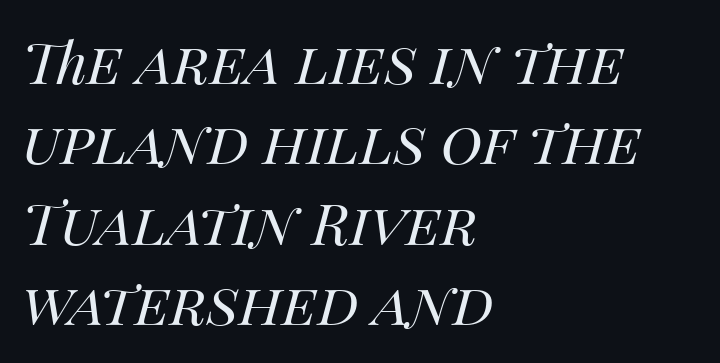
{"italic": "yes", "lean": "right", "slant_degrees": 14, "bold": "no", "weight": "regular", "width": "normal", "stroke_contrast": "medium", "x_height": "large", "monospaced": "no", "underline": "no", "align": "left", "line_spacing": "normal", "line_spacing_ratio": 1.41, "letter_spacing": "normal", "letter_spacing_em": 0.0, "glyph_px": 57}
